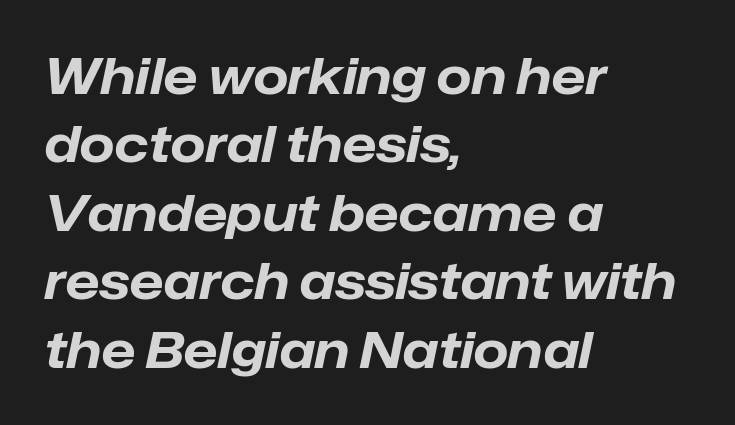
The image shows 50 px bold type, italic (leaning right); set left-aligned, normal line spacing (1.37x), normal letter spacing, not underlined; low stroke contrast and a medium x-height.
